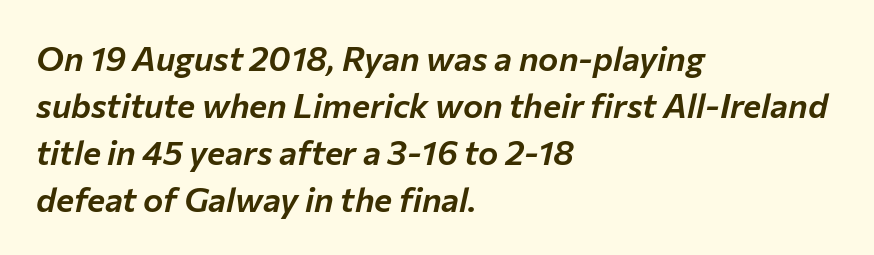
{"italic": "yes", "lean": "right", "slant_degrees": 12, "width": "normal", "stroke_contrast": "low", "x_height": "medium", "monospaced": "no", "underline": "no", "align": "left", "line_spacing": "normal", "line_spacing_ratio": 1.38, "letter_spacing": "normal", "letter_spacing_em": 0.0, "glyph_px": 34}
